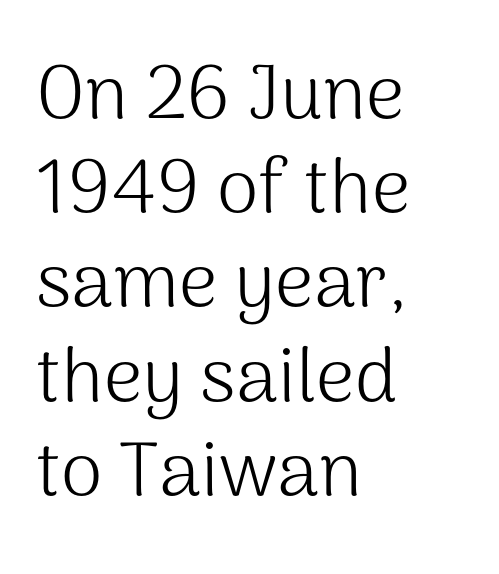
Q: Is the text bold? A: No.
Q: Is the text italic (slanted)? A: No, it is upright.
Q: Is the typeface a serif or a sans-serif typeface? A: Sans-serif.
Q: Is the text underlined? A: No.
Q: How is the paragraph aligned? A: Left-aligned.
Q: Is the spacing between letters normal or unusually wide? A: Normal.
Q: Width (condensed, normal, or wide)? A: Normal.
Q: Stroke contrast? A: Medium.
Q: x-height? A: Medium.
Q: Monospaced? A: No.
